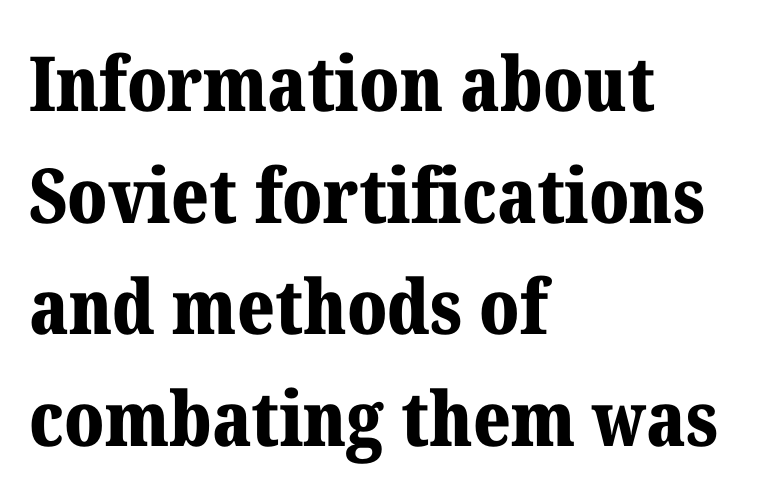
Q: Is the text bold? A: Yes.
Q: Is the text italic (slanted)? A: No, it is upright.
Q: Is the typeface a serif or a sans-serif typeface? A: Serif.
Q: Is the text underlined? A: No.
Q: How is the paragraph aligned? A: Left-aligned.
Q: Is the spacing between letters normal or unusually wide? A: Normal.
Q: Is the spacing between lines tight, normal or loose? A: Normal.
Q: Width (condensed, normal, or wide)? A: Normal.
Q: Stroke contrast? A: Medium.
Q: x-height? A: Medium.
Q: Monospaced? A: No.
